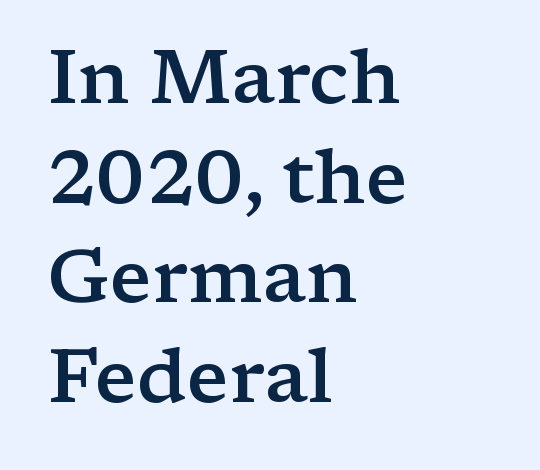
Quick note: not italic, upright. The foot of each line stays bare and open. Reading down the column, the eye jumps a familiar distance to each next line. Reading down the block, your eye returns to a fixed left position each line. These lines are rendered in a variable-pitch font. Observe the serifs anchoring each vertical stroke in this sample.
